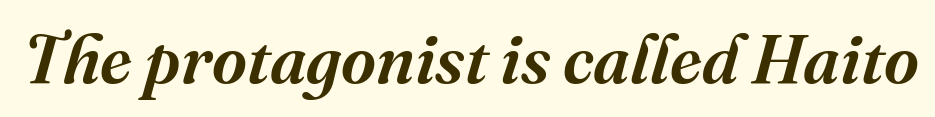
If you drew a line through each stem, it would be angled. The rendering shows small feet on the letterforms — a serif design. In terms of letterspacing, this is plain default setting. The space directly below the letters is spotless. Think of a printed novel: that variable character pitch is what you see here.
